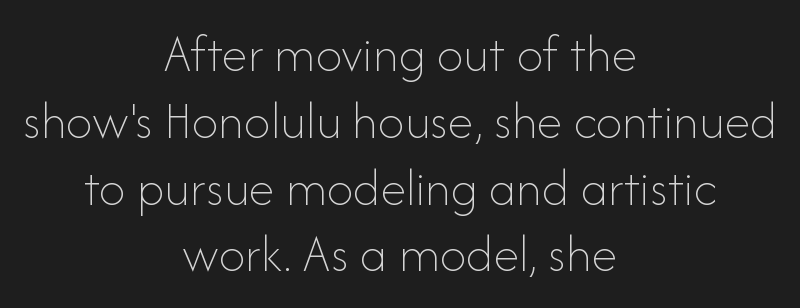
{"italic": "no", "bold": "no", "weight": "thin", "width": "normal", "stroke_contrast": "low", "x_height": "small", "monospaced": "no", "underline": "no", "align": "center", "line_spacing": "normal", "line_spacing_ratio": 1.26, "letter_spacing": "normal", "letter_spacing_em": 0.0, "glyph_px": 53}
